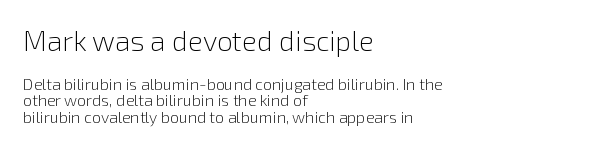
{"serif": "no", "italic": "no", "bold": "no", "weight": "light", "width": "normal", "x_height": "medium", "monospaced": "no", "underline": "no", "align": "left", "line_spacing": "tight", "line_spacing_ratio": 1.02, "letter_spacing": "normal", "letter_spacing_em": 0.0, "larger_block": "first", "size_ratio": 1.75, "glyph_px": 28}
